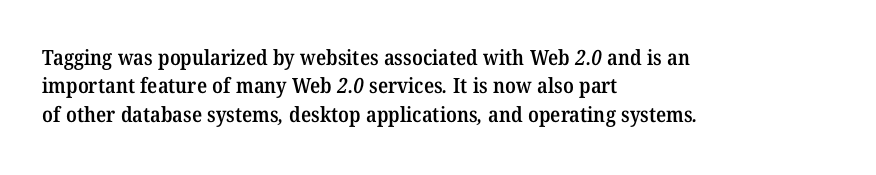
{"bold": "semi", "underline": "no", "align": "left", "line_spacing": "normal", "line_spacing_ratio": 1.35, "letter_spacing": "normal", "letter_spacing_em": 0.0, "glyph_px": 21}
